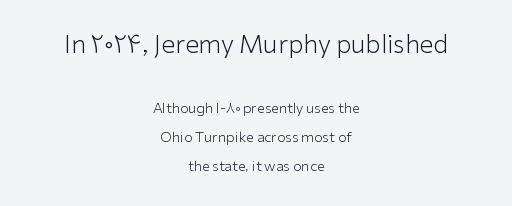
{"italic": "no", "bold": "no", "underline": "no", "align": "center", "line_spacing": "loose", "line_spacing_ratio": 2.06, "letter_spacing": "normal", "letter_spacing_em": 0.0, "larger_block": "first", "size_ratio": 1.79, "glyph_px": 25}
